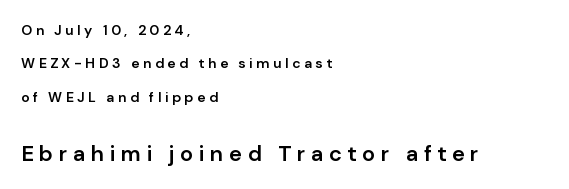
This layout puts the modest block above and the oversized block below. The lettering holds an erect, upright posture throughout. These lines stack with their left ends in a neat column. The space between consecutive lines is lavish.
